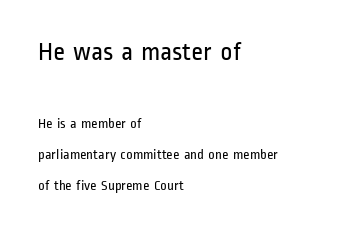
{"italic": "no", "bold": "no", "underline": "no", "align": "left", "line_spacing": "loose", "line_spacing_ratio": 2.2, "letter_spacing": "normal", "letter_spacing_em": 0.0, "larger_block": "first", "size_ratio": 1.86, "glyph_px": 26}
